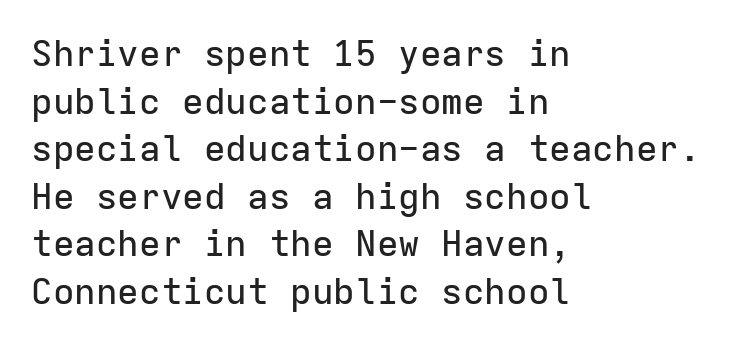
{"serif": "no", "italic": "no", "width": "normal", "stroke_contrast": "low", "x_height": "medium", "monospaced": "yes", "underline": "no", "align": "left", "line_spacing": "normal", "line_spacing_ratio": 1.32, "letter_spacing": "normal", "letter_spacing_em": 0.0, "glyph_px": 36}
